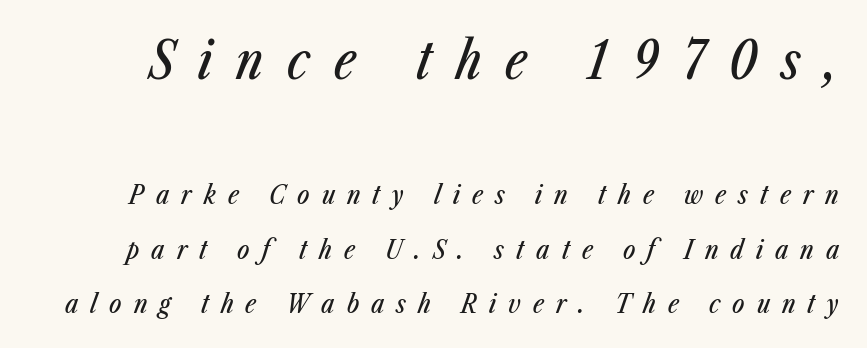
Each letter keeps its own natural width here, so spacing adapts to shape. Loosely led — the rows are spread out. Is the lower block the larger one? No — the upper block carries the bigger type. A typesetter would call this heavily tracked-out type.
